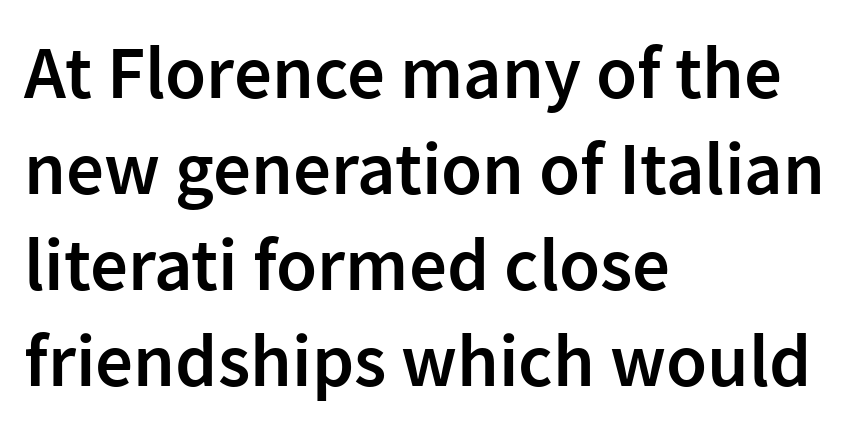
Q: Is the text bold? A: Semi-bold.
Q: Is the text italic (slanted)? A: No, it is upright.
Q: Is the typeface a serif or a sans-serif typeface? A: Sans-serif.
Q: Is the text underlined? A: No.
Q: How is the paragraph aligned? A: Left-aligned.
Q: Is the spacing between letters normal or unusually wide? A: Normal.
Q: Is the spacing between lines tight, normal or loose? A: Normal.
Q: Width (condensed, normal, or wide)? A: Normal.
Q: Stroke contrast? A: Low.
Q: x-height? A: Medium.
Q: Monospaced? A: No.
